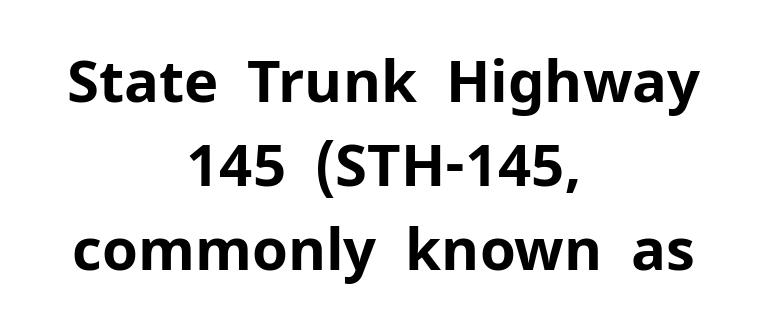
Q: Is the text bold? A: Yes.
Q: Is the text italic (slanted)? A: No, it is upright.
Q: Is the typeface a serif or a sans-serif typeface? A: Sans-serif.
Q: Is the text underlined? A: No.
Q: How is the paragraph aligned? A: Centered.
Q: Is the spacing between letters normal or unusually wide? A: Normal.
Q: Is the spacing between lines tight, normal or loose? A: Normal.
Q: Width (condensed, normal, or wide)? A: Normal.
Q: Stroke contrast? A: Low.
Q: x-height? A: Medium.
Q: Monospaced? A: No.
